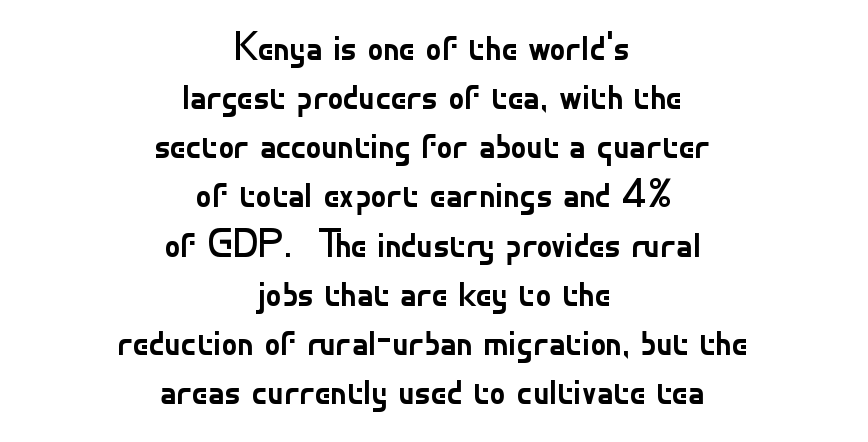
The image shows 39 px regular-weight sans-serif type, upright; set centered, normal line spacing (1.26x), normal letter spacing, not underlined; low stroke contrast and a small x-height.
